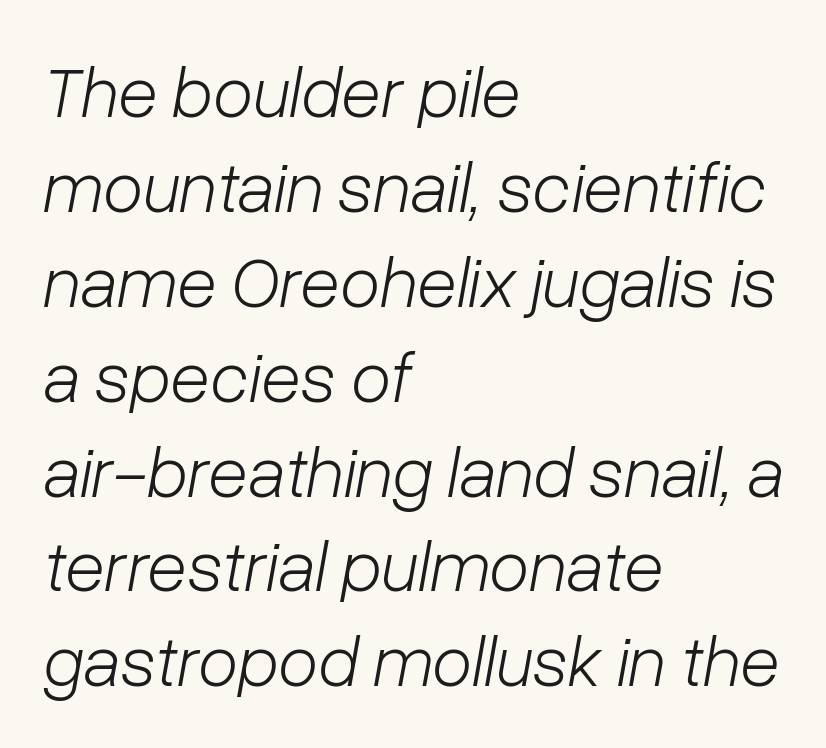
Q: Is the text bold? A: No.
Q: Is the text italic (slanted)? A: Yes, it leans right by about 10 degrees.
Q: Is the text underlined? A: No.
Q: How is the paragraph aligned? A: Left-aligned.
Q: Is the spacing between letters normal or unusually wide? A: Normal.
Q: Is the spacing between lines tight, normal or loose? A: Normal.
Q: Width (condensed, normal, or wide)? A: Normal.
Q: Stroke contrast? A: Low.
Q: x-height? A: Medium.
Q: Monospaced? A: No.
